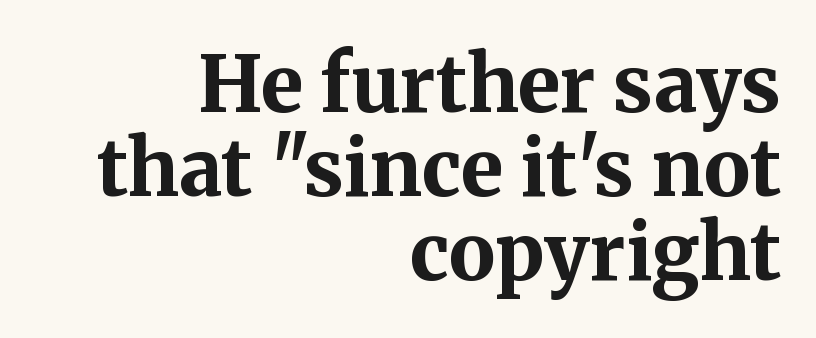
The image shows 78 px bold serif type, upright; set right-aligned, tight line spacing (1.08x), normal letter spacing, not underlined; medium stroke contrast and a medium x-height.
